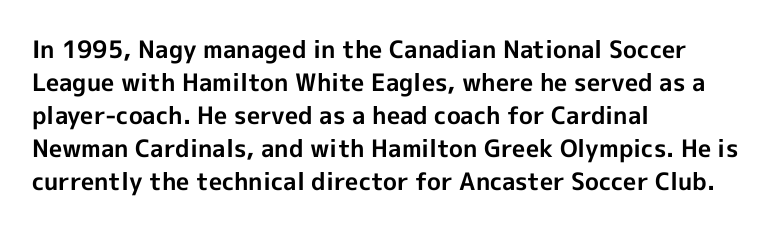
Q: Is the text bold? A: Yes.
Q: Is the text italic (slanted)? A: No, it is upright.
Q: Is the text underlined? A: No.
Q: How is the paragraph aligned? A: Left-aligned.
Q: Is the spacing between letters normal or unusually wide? A: Normal.
Q: Is the spacing between lines tight, normal or loose? A: Normal.
